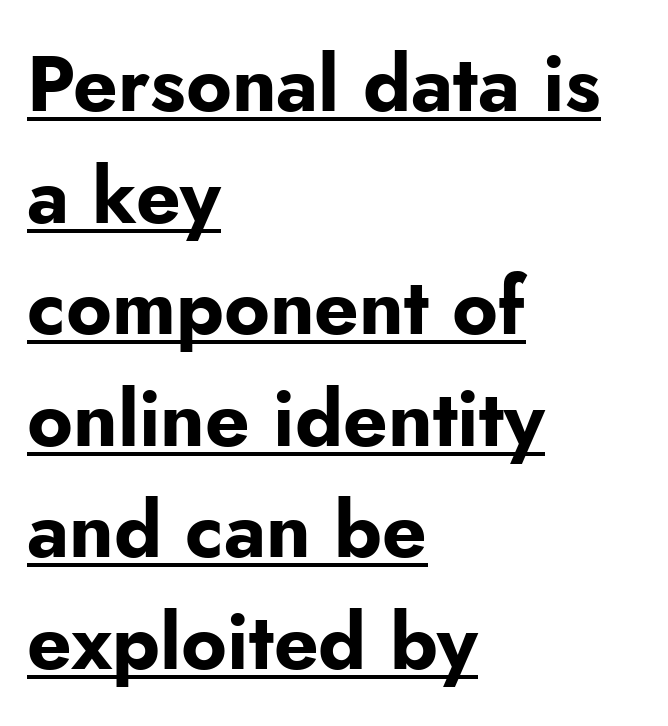
{"serif": "no", "italic": "no", "bold": "yes", "weight": "bold", "width": "normal", "stroke_contrast": "low", "x_height": "small", "monospaced": "no", "underline": "yes", "align": "left", "line_spacing": "normal", "line_spacing_ratio": 1.43, "letter_spacing": "normal", "letter_spacing_em": 0.0, "glyph_px": 78}
